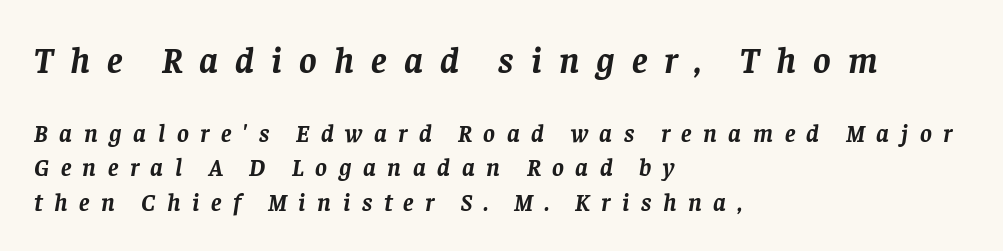
Emphasis-style slanted type is in use. The rendering inserts visible extra space after every character. Teacher's note: observe the even left margin — that is flush-left alignment. Does the bottom block carry the larger type? No, the top block does.
